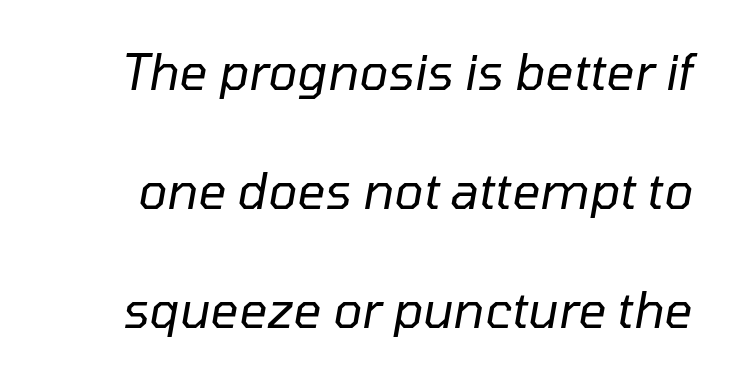
Q: Is the text bold? A: No.
Q: Is the text italic (slanted)? A: Yes, it leans right by about 10 degrees.
Q: Is the text underlined? A: No.
Q: Is the spacing between letters normal or unusually wide? A: Normal.
Q: Is the spacing between lines tight, normal or loose? A: Loose.
Q: Width (condensed, normal, or wide)? A: Normal.
Q: Stroke contrast? A: Low.
Q: x-height? A: Medium.
Q: Monospaced? A: No.
